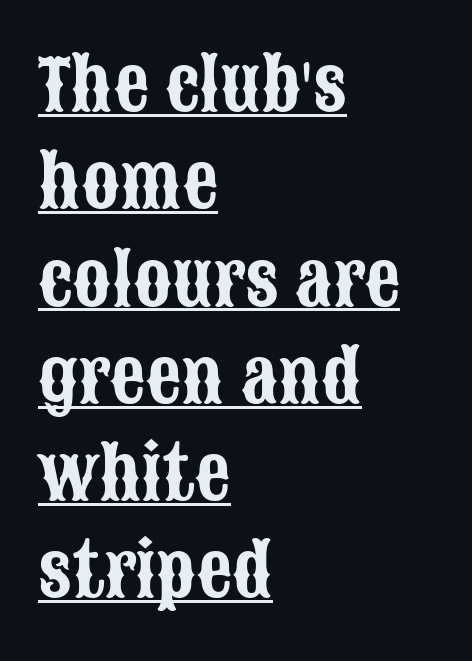
Q: Is the text italic (slanted)? A: No, it is upright.
Q: Is the typeface a serif or a sans-serif typeface? A: Sans-serif.
Q: Is the text underlined? A: Yes.
Q: How is the paragraph aligned? A: Left-aligned.
Q: Is the spacing between letters normal or unusually wide? A: Normal.
Q: Is the spacing between lines tight, normal or loose? A: Normal.
Q: Width (condensed, normal, or wide)? A: Condensed.
Q: Stroke contrast? A: Low.
Q: x-height? A: Large.
Q: Monospaced? A: No.
